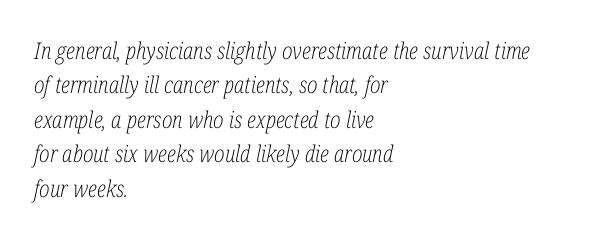
Q: Is the text bold? A: No.
Q: Is the text italic (slanted)? A: Yes, it leans right by about 12 degrees.
Q: Is the text underlined? A: No.
Q: How is the paragraph aligned? A: Left-aligned.
Q: Is the spacing between letters normal or unusually wide? A: Normal.
Q: Is the spacing between lines tight, normal or loose? A: Normal.
